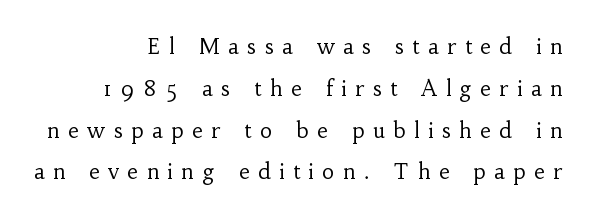
The image shows 21 px text type, upright; set right-aligned, loose line spacing (1.99x), unusually wide letter spacing (+0.41 em), not underlined.
